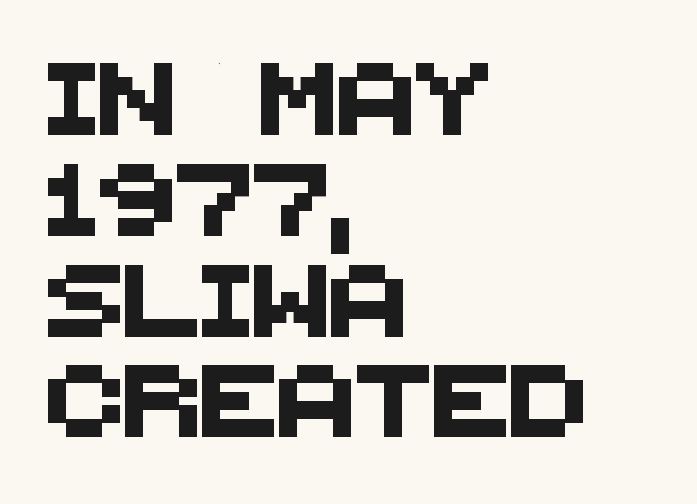
The image shows 72 px sans-serif type; set left-aligned, normal line spacing (1.4x), normal letter spacing, not underlined; medium stroke contrast and a large x-height.
